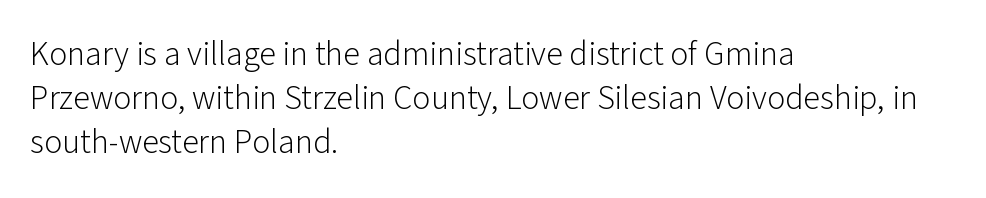
The image shows 34 px light sans-serif type, upright; set left-aligned, normal line spacing (1.3x), normal letter spacing, not underlined; low stroke contrast and a medium x-height.
